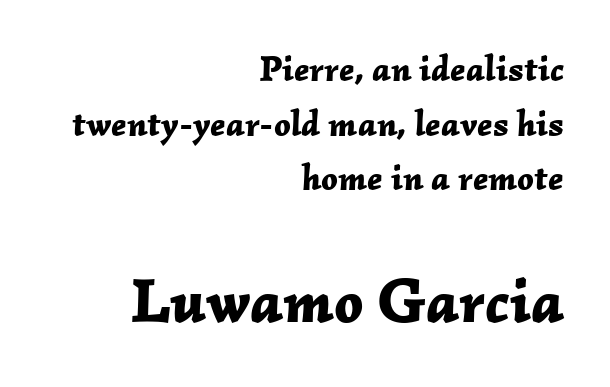
Q: Is the text bold? A: Yes.
Q: Is the text italic (slanted)? A: Yes, it leans right by about 2 degrees.
Q: Is the text underlined? A: No.
Q: How is the paragraph aligned? A: Right-aligned.
Q: Is the spacing between letters normal or unusually wide? A: Normal.
Q: Is the spacing between lines tight, normal or loose? A: Normal.
Q: Which block of text is set in a larger size, the first (top) or the second (bottom)? A: The second (bottom) one.
Q: Width (condensed, normal, or wide)? A: Normal.
Q: Stroke contrast? A: Low.
Q: x-height? A: Medium.
Q: Monospaced? A: No.
